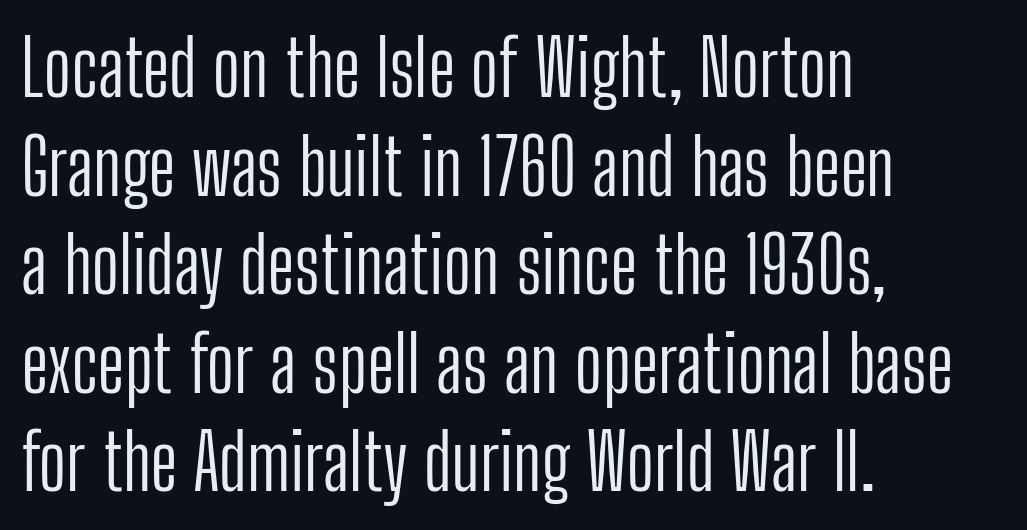
The image shows 77 px light, condensed sans-serif type, upright; set left-aligned, normal line spacing (1.28x), normal letter spacing, not underlined; low stroke contrast and a medium x-height.
